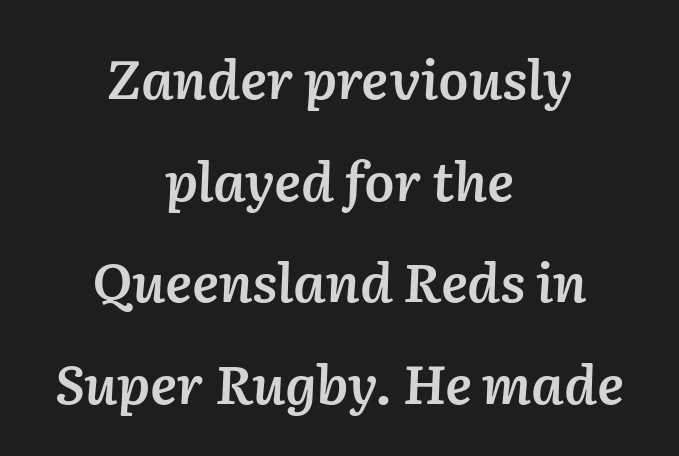
The image shows 54 px semibold type, italic (leaning right); set centered, line spacing 1.88x, normal letter spacing, not underlined; low stroke contrast and a medium x-height.
